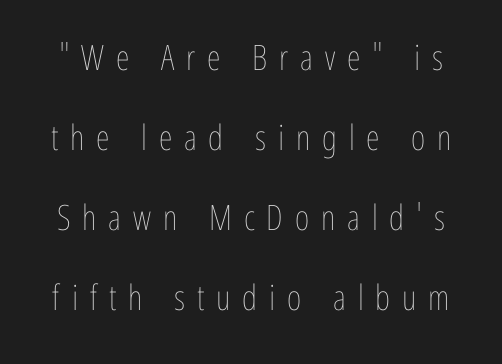
The image shows 35 px thin, condensed type, upright; set loose line spacing (2.29x), unusually wide letter spacing (+0.34 em), not underlined; low stroke contrast and a medium x-height.
